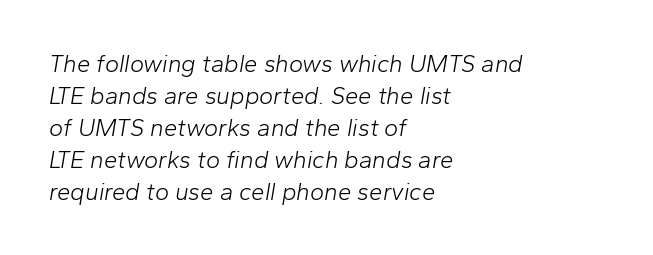
{"italic": "yes", "lean": "right", "slant_degrees": 10, "bold": "no", "underline": "no", "align": "left", "line_spacing": "normal", "line_spacing_ratio": 1.33, "letter_spacing": "normal", "letter_spacing_em": 0.0, "glyph_px": 24}
